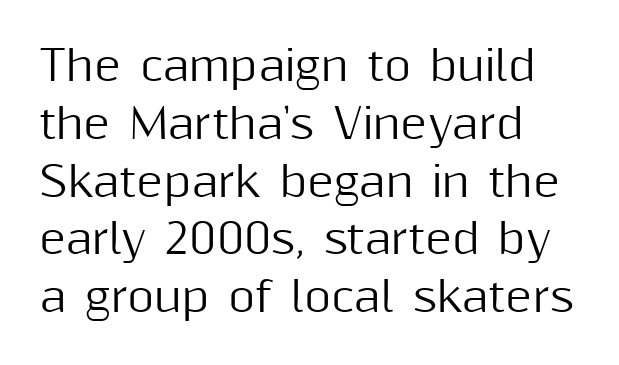
The image shows 41 px sans-serif type, upright; set left-aligned, normal line spacing (1.41x), normal letter spacing, not underlined; medium stroke contrast and a medium x-height.
